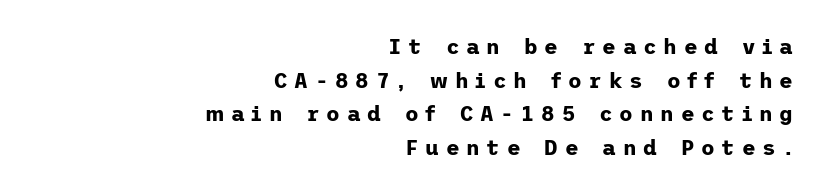
Letter spacing: wide. The specimen reads as upright at a glance. The designer left line spacing at the default. Students, this is bold: see how much ink each stroke carries. If you drew a ruler down the right edge, every line would touch it. Unmarked baselines from the first word to the last.
